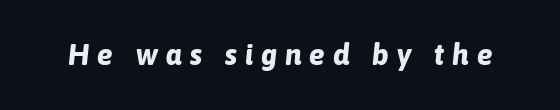
{"italic": "yes", "lean": "right", "slant_degrees": 6, "bold": "yes", "weight": "bold", "width": "normal", "stroke_contrast": "low", "x_height": "medium", "monospaced": "no", "underline": "no", "letter_spacing": "wide", "letter_spacing_em": 0.28, "glyph_px": 29}
